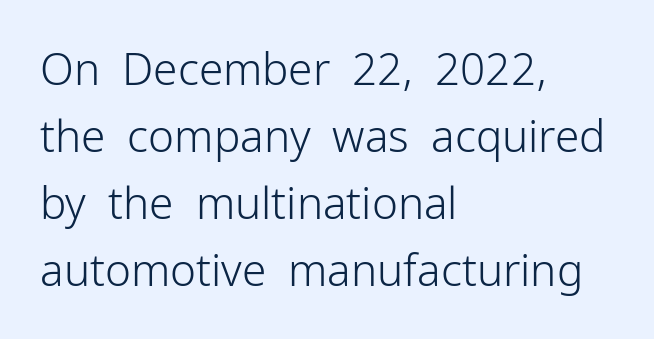
The image shows 44 px light sans-serif type, upright; set left-aligned, normal line spacing (1.52x), normal letter spacing, not underlined; low stroke contrast and a medium x-height.
